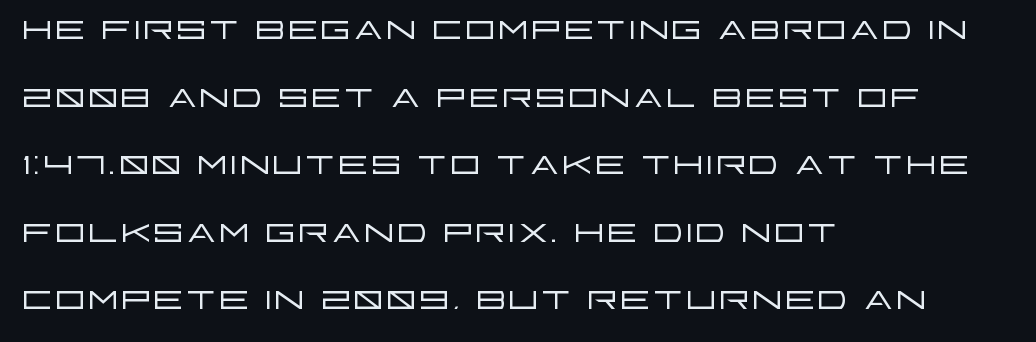
Q: Is the text bold? A: No.
Q: Is the text italic (slanted)? A: No, it is upright.
Q: Is the typeface a serif or a sans-serif typeface? A: Sans-serif.
Q: Is the text underlined? A: No.
Q: How is the paragraph aligned? A: Left-aligned.
Q: Is the spacing between letters normal or unusually wide? A: Normal.
Q: Is the spacing between lines tight, normal or loose? A: Normal.
Q: Width (condensed, normal, or wide)? A: Wide.
Q: Stroke contrast? A: Low.
Q: x-height? A: Large.
Q: Monospaced? A: No.
